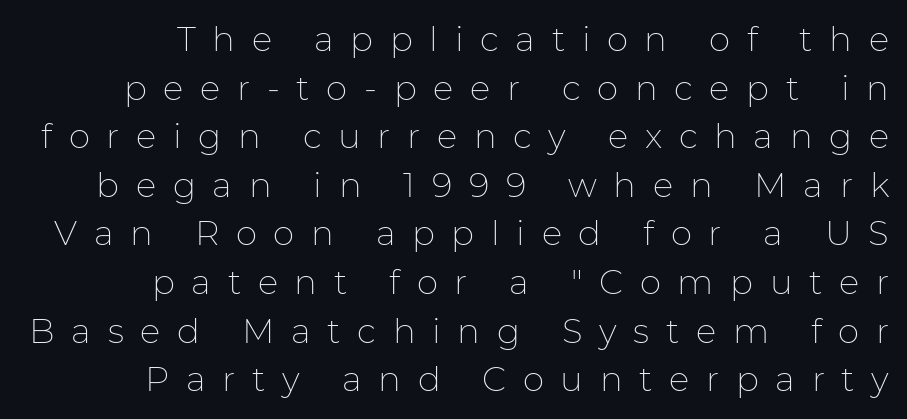
The image shows 34 px thin sans-serif type, upright; set right-aligned, normal line spacing (1.43x), unusually wide letter spacing (+0.49 em), not underlined; low stroke contrast and a medium x-height.
